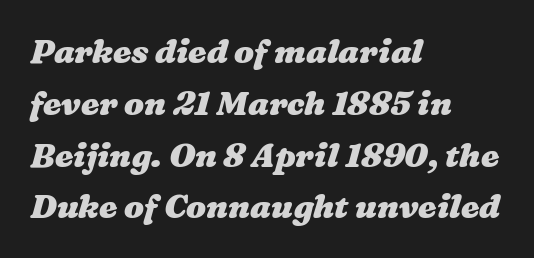
Left-aligned paragraph, ragged on the right. The strokes are fattened all the way to bold. Underline: absent. The tracking reads as untouched default to a designer's eye.
